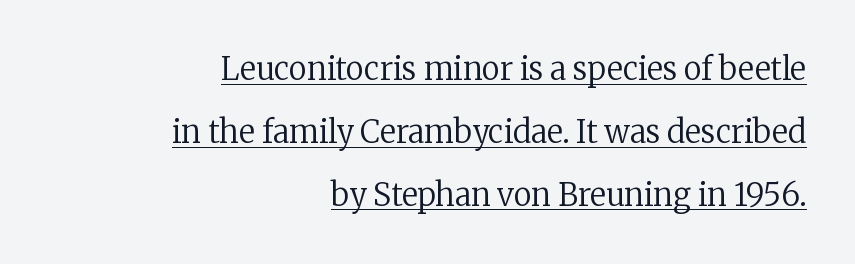
Regarding serifs, this sample has them. Ascenders rise straight up at ninety degrees. One glance says open: line gaps are wider than usual. These lines are set flush right with a ragged left edge. Does a line run under the words? Yes, clearly.
